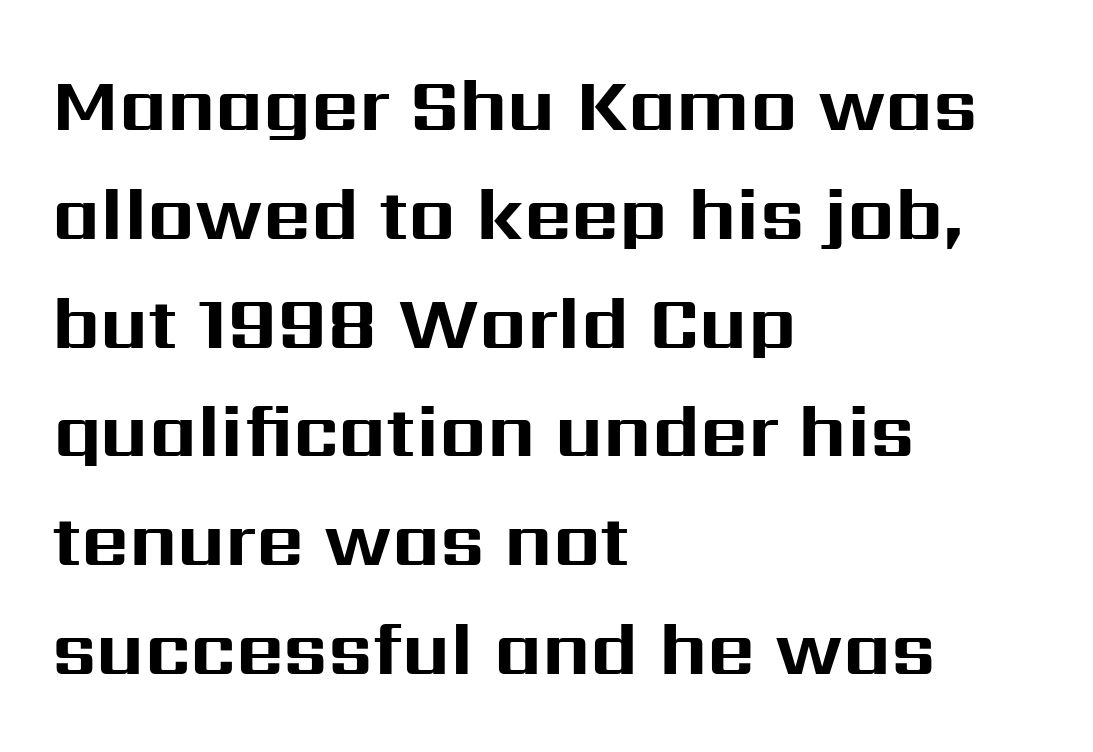
The image shows 74 px bold sans-serif type, upright; set left-aligned, normal line spacing (1.47x), normal letter spacing, not underlined; medium stroke contrast and a medium x-height.
